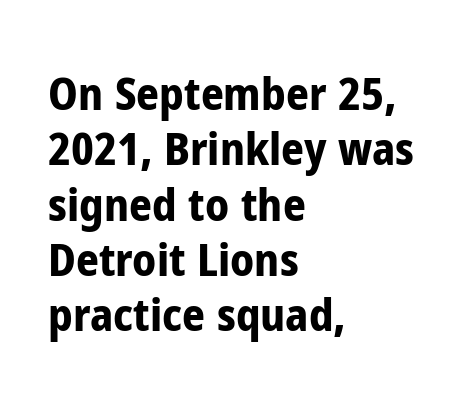
{"serif": "no", "italic": "no", "bold": "yes", "weight": "bold", "width": "condensed", "stroke_contrast": "low", "x_height": "medium", "monospaced": "no", "underline": "no", "align": "left", "line_spacing_ratio": 1.23, "letter_spacing": "normal", "letter_spacing_em": 0.0, "glyph_px": 45}
